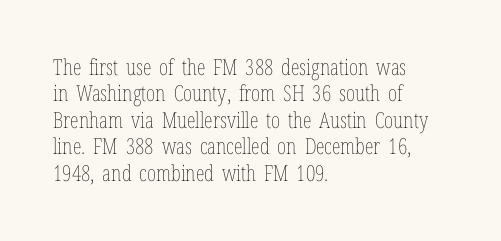
This sample uses an upright cut, with every glyph sitting square on the baseline. Underlining? Definitely not there. Heaviness? Minimal to ordinary, like unemphasized prose. Short note: letters normally spaced. Where is the straight margin? On the left.
